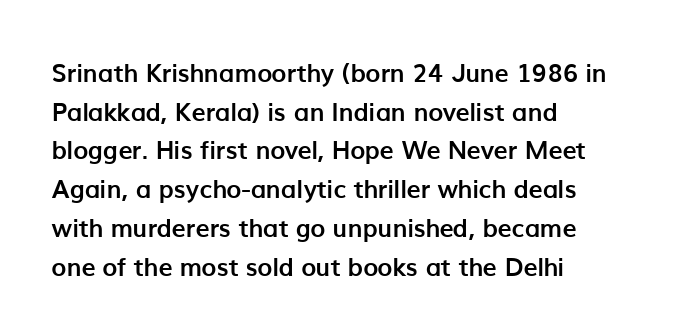
Lines of text with bare space underneath. Default kerning and tracking; the words read as compact shapes. Typeset ragged right — the left edge is the straight one. Regarding leading, the lines here are spaced in the standard way. Every stem runs plumb, perpendicular to the baseline.
